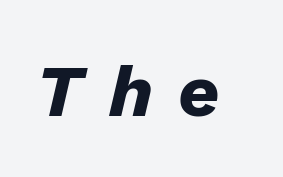
Q: Is the text bold? A: Yes.
Q: Is the text italic (slanted)? A: Yes, it leans right by about 13 degrees.
Q: Is the text underlined? A: No.
Q: Is the spacing between letters normal or unusually wide? A: Unusually wide.
Q: Width (condensed, normal, or wide)? A: Normal.
Q: Stroke contrast? A: Low.
Q: x-height? A: Medium.
Q: Monospaced? A: No.
